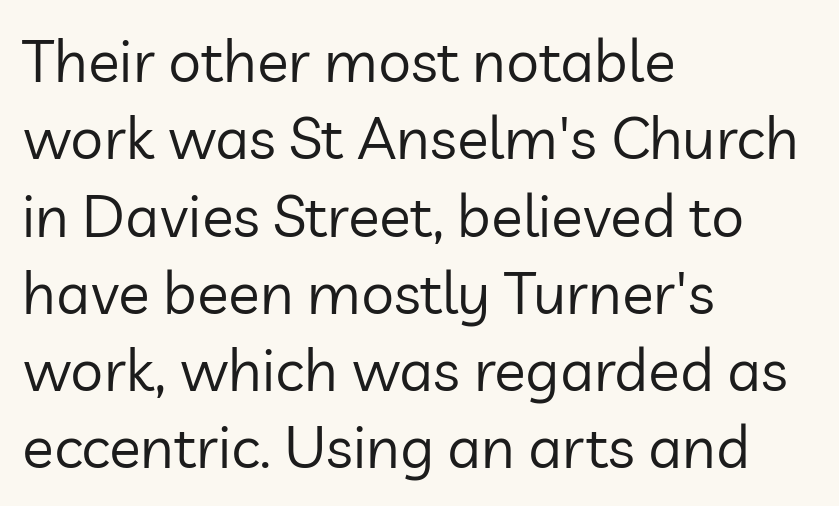
The image shows 59 px regular-weight sans-serif type, upright; set left-aligned, normal line spacing (1.31x), normal letter spacing, not underlined; low stroke contrast and a medium x-height.
